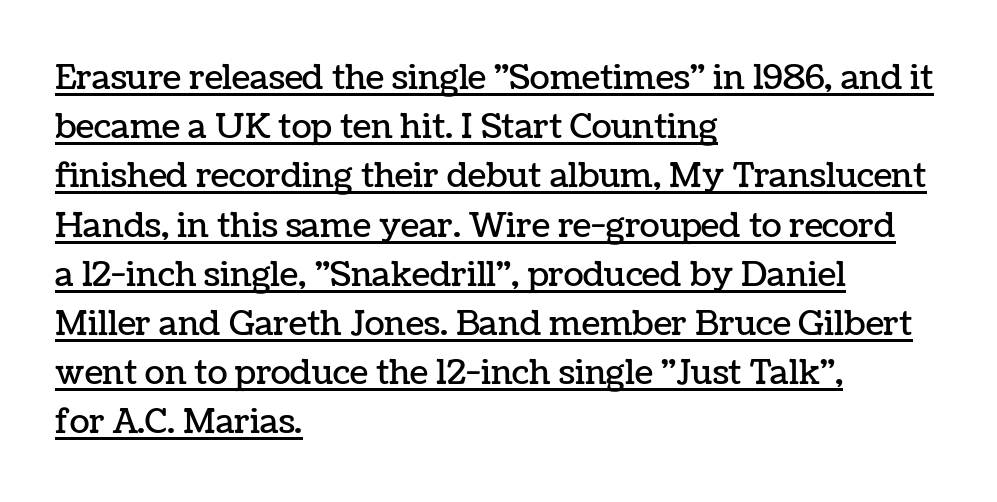
The image shows 33 px text type, upright; set left-aligned, normal line spacing (1.49x), normal letter spacing, underlined; low stroke contrast and a medium x-height.
